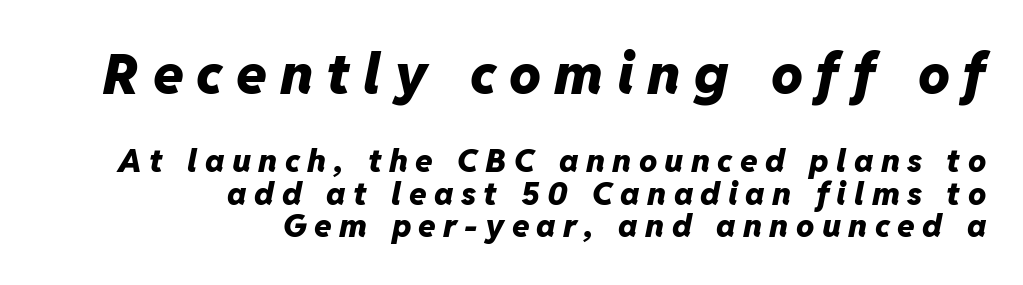
Varying glyph widths throughout — classic text-font behaviour. The face used here appears at its bigger size in the upper chunk. If you drew a ruler down the right edge, every line would touch it. The passage shown stacks its lines with hardly any gap. Notice how thick the strokes are: this is what a full bold looks like. Between one letter and the next there's a generous, obvious gap.
